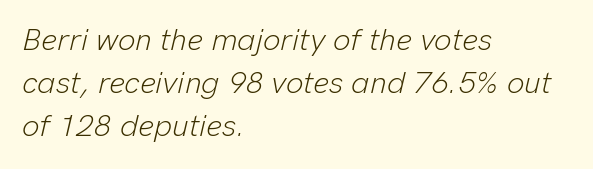
{"italic": "yes", "lean": "right", "slant_degrees": 13, "bold": "no", "weight": "light", "width": "normal", "stroke_contrast": "low", "x_height": "medium", "monospaced": "no", "underline": "no", "align": "left", "line_spacing": "normal", "line_spacing_ratio": 1.39, "letter_spacing": "normal", "letter_spacing_em": 0.0, "glyph_px": 31}
